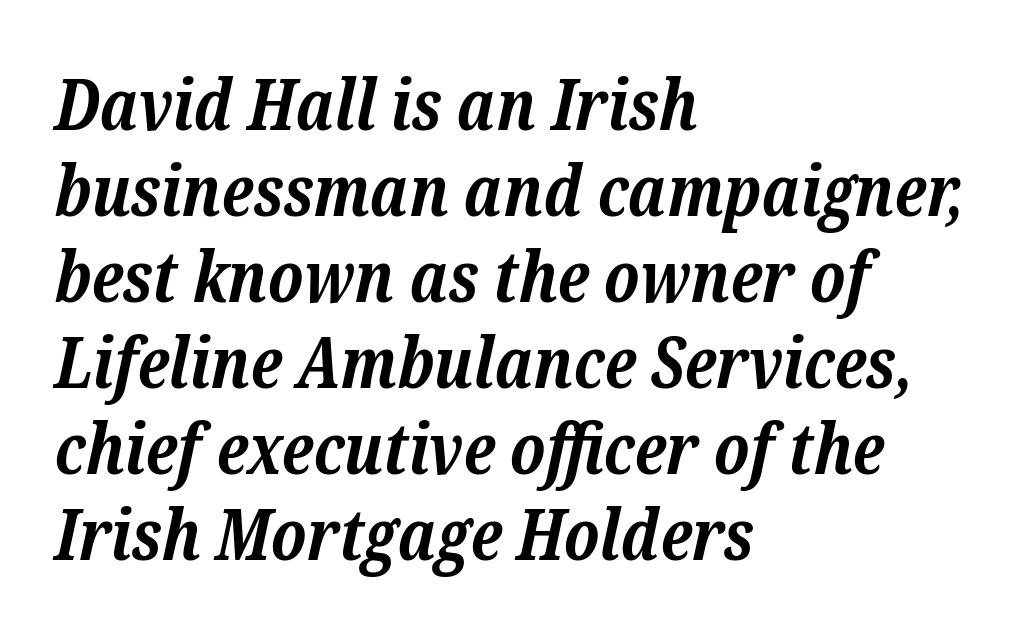
{"serif": "yes", "italic": "yes", "lean": "right", "slant_degrees": 12, "bold": "yes", "weight": "bold", "width": "normal", "stroke_contrast": "low", "x_height": "medium", "monospaced": "no", "underline": "no", "align": "left", "line_spacing_ratio": 1.21, "letter_spacing": "normal", "letter_spacing_em": 0.0, "glyph_px": 71}
